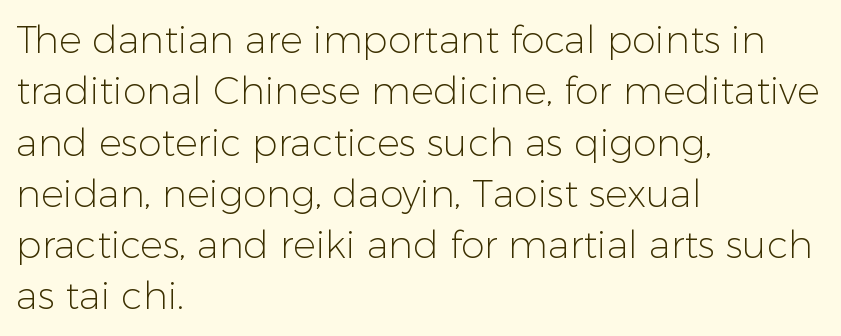
{"serif": "no", "italic": "no", "bold": "no", "weight": "light", "width": "normal", "stroke_contrast": "low", "x_height": "medium", "monospaced": "no", "underline": "no", "align": "left", "line_spacing": "normal", "line_spacing_ratio": 1.35, "letter_spacing": "normal", "letter_spacing_em": 0.0, "glyph_px": 38}
